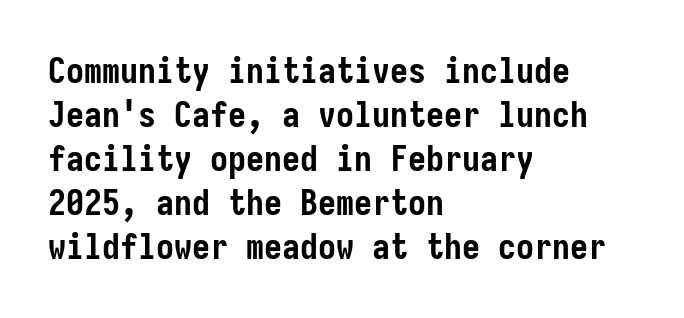
Q: Is the text bold? A: Yes.
Q: Is the text italic (slanted)? A: No, it is upright.
Q: Is the typeface a serif or a sans-serif typeface? A: Sans-serif.
Q: Is the text underlined? A: No.
Q: How is the paragraph aligned? A: Left-aligned.
Q: Is the spacing between letters normal or unusually wide? A: Normal.
Q: Width (condensed, normal, or wide)? A: Condensed.
Q: Stroke contrast? A: Low.
Q: x-height? A: Medium.
